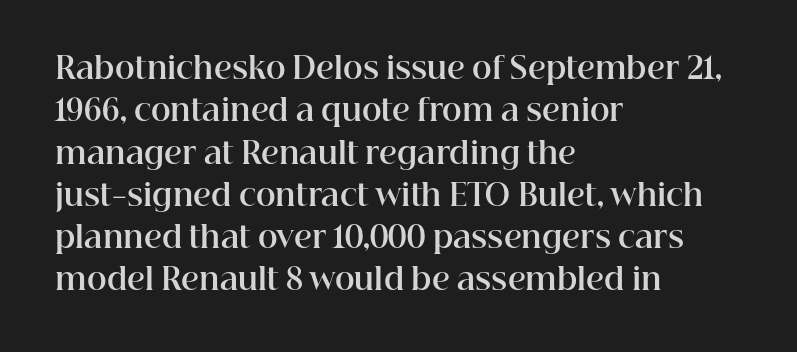
The image shows 30 px bold serif type, upright; set left-aligned, normal line spacing (1.41x), normal letter spacing, not underlined; high stroke contrast and a medium x-height.
